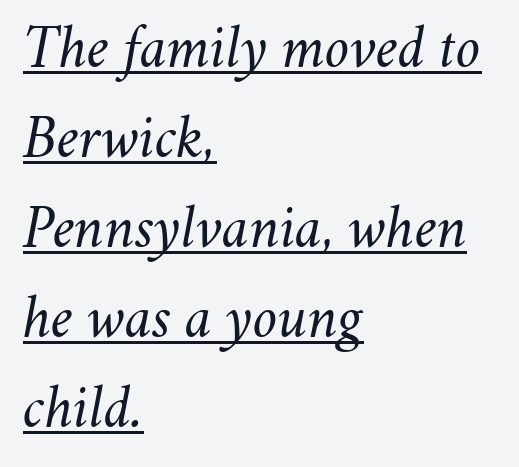
The image shows 60 px regular-weight type, italic (leaning right); set left-aligned, normal line spacing (1.5x), normal letter spacing, underlined; medium stroke contrast and a small x-height.
